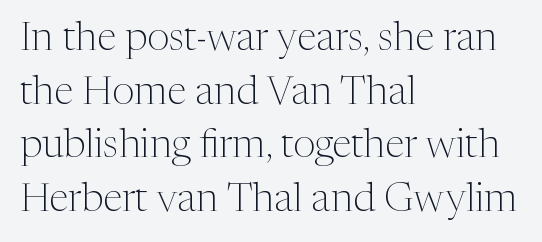
{"serif": "yes", "italic": "no", "bold": "no", "weight": "light", "width": "normal", "stroke_contrast": "medium", "x_height": "medium", "monospaced": "no", "underline": "no", "align": "left", "line_spacing": "normal", "line_spacing_ratio": 1.34, "letter_spacing": "normal", "letter_spacing_em": 0.0, "glyph_px": 40}
